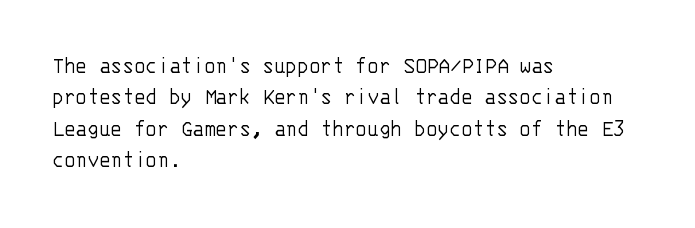
Q: Is the text bold? A: No.
Q: Is the text italic (slanted)? A: No, it is upright.
Q: Is the text underlined? A: No.
Q: How is the paragraph aligned? A: Left-aligned.
Q: Is the spacing between letters normal or unusually wide? A: Normal.
Q: Is the spacing between lines tight, normal or loose? A: Normal.
